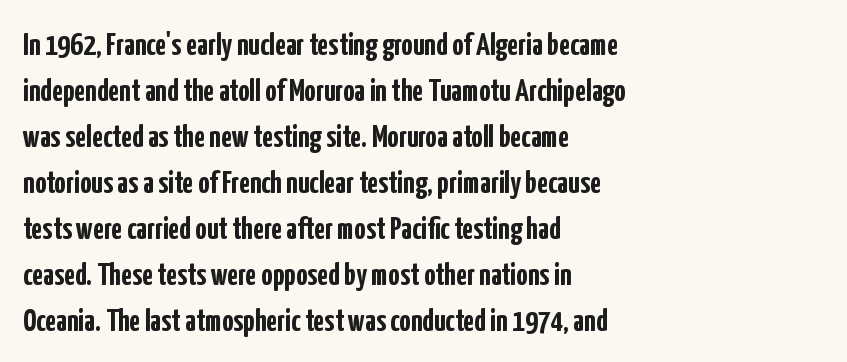
Q: Is the text bold? A: Yes.
Q: Is the text italic (slanted)? A: No, it is upright.
Q: Is the typeface a serif or a sans-serif typeface? A: Sans-serif.
Q: Is the text underlined? A: No.
Q: How is the paragraph aligned? A: Left-aligned.
Q: Is the spacing between letters normal or unusually wide? A: Normal.
Q: Is the spacing between lines tight, normal or loose? A: Normal.
Q: Width (condensed, normal, or wide)? A: Condensed.
Q: Stroke contrast? A: Low.
Q: x-height? A: Medium.
Q: Monospaced? A: No.
